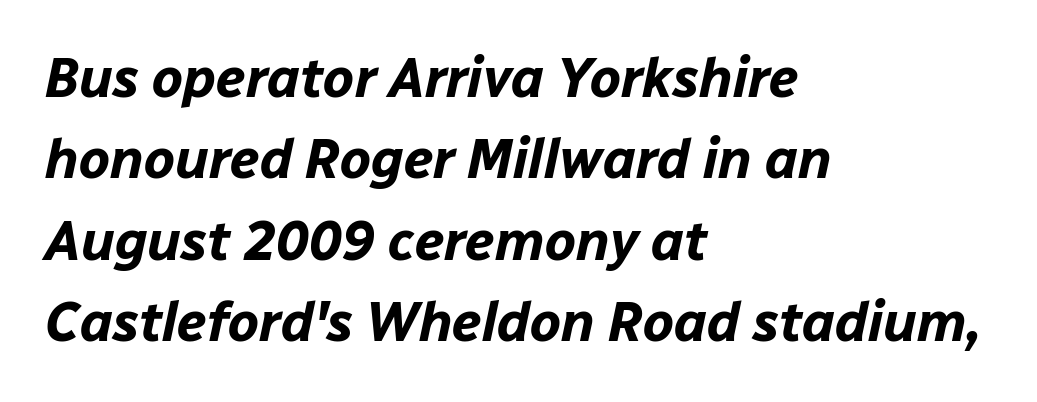
The baseline area is clear. These lines were composed using italics. The compositor pushed each line to the left boundary. Think of a printed novel: that variable character pitch is what you see here.
